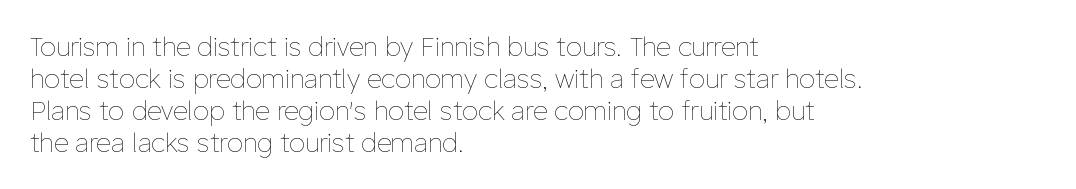
The image shows 26 px text type, upright; set left-aligned, line spacing 1.23x, normal letter spacing, not underlined.
